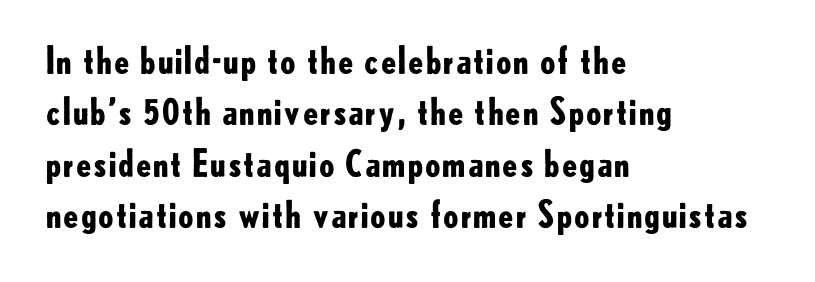
Does the copy run flush right? No — it runs flush left. You could not count columns in this text — the font is proportionally spaced. Typographic density is high because the face is bold. Is this a sans? Yes — the strokes have no serifs. Standard letterfit; no display-style spreading of the glyphs.
